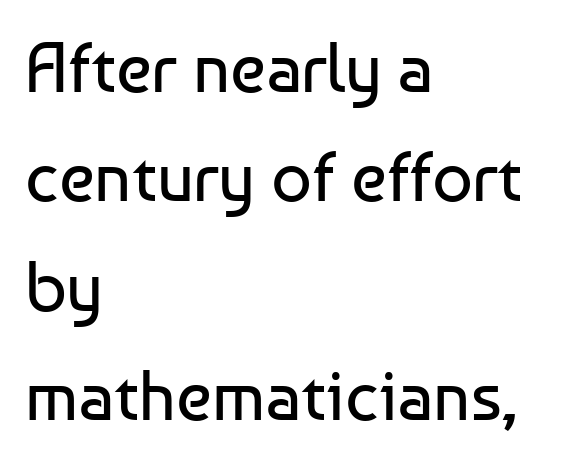
The image shows 71 px regular-weight sans-serif type, upright; set left-aligned, normal line spacing (1.54x), normal letter spacing, not underlined; low stroke contrast and a medium x-height.
